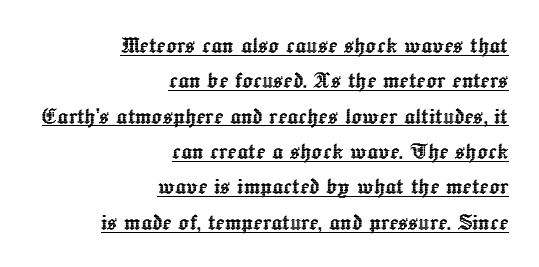
Q: Is the text italic (slanted)? A: No, it is upright.
Q: Is the text underlined? A: Yes.
Q: How is the paragraph aligned? A: Right-aligned.
Q: Is the spacing between letters normal or unusually wide? A: Normal.
Q: Is the spacing between lines tight, normal or loose? A: Normal.
